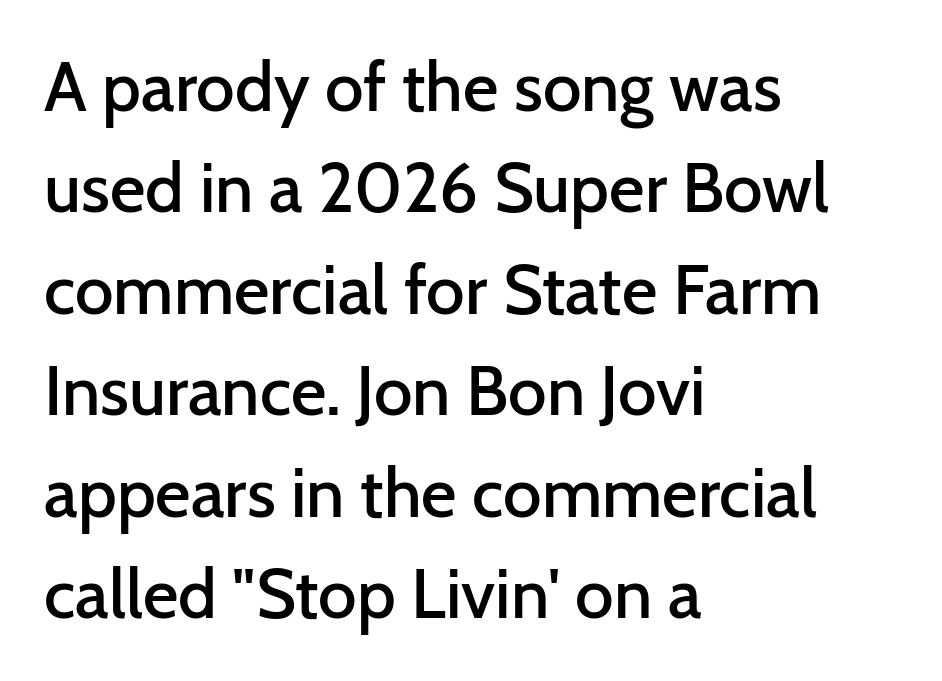
The image shows 69 px semibold sans-serif type, upright; set left-aligned, normal line spacing (1.47x), normal letter spacing, not underlined; low stroke contrast and a medium x-height.
